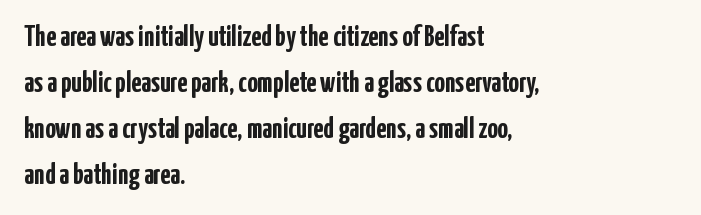
The image shows 29 px semibold, condensed sans-serif type, upright; set left-aligned, normal line spacing (1.59x), normal letter spacing, not underlined; low stroke contrast and a medium x-height.
